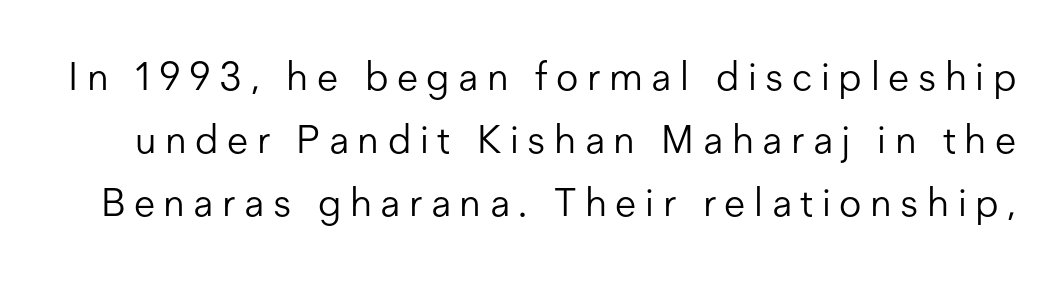
The image shows 39 px light sans-serif type, upright; set normal line spacing (1.62x), unusually wide letter spacing (+0.22 em), not underlined; low stroke contrast and a medium x-height.
